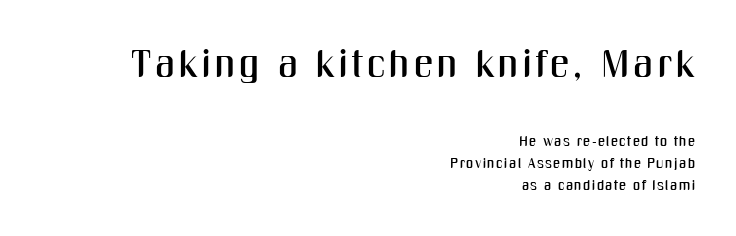
The letters in the upper block stand taller than those in the block below. Do the letters lean? They stand straight. The text was rendered using a sans face with plain stroke endings. Think of a printed novel: that variable character pitch is what you see here. The space beneath each line is pristine and unruled. The rag falls on the left side of this text block.
